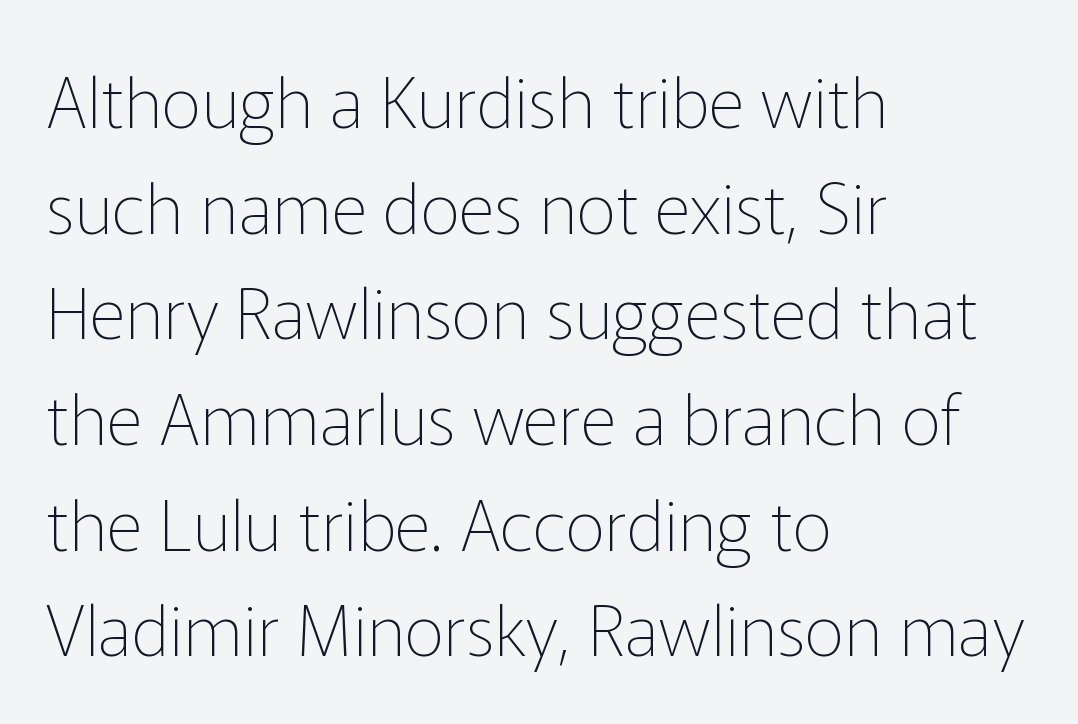
{"serif": "no", "italic": "no", "bold": "no", "weight": "thin", "width": "normal", "stroke_contrast": "low", "x_height": "medium", "monospaced": "no", "underline": "no", "align": "left", "line_spacing": "normal", "line_spacing_ratio": 1.51, "letter_spacing": "normal", "letter_spacing_em": 0.0, "glyph_px": 70}
